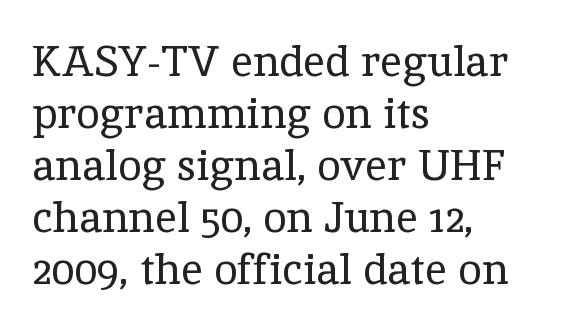
The image shows 43 px regular-weight serif type, upright; set left-aligned, line spacing 1.21x, normal letter spacing, not underlined; a medium x-height.
